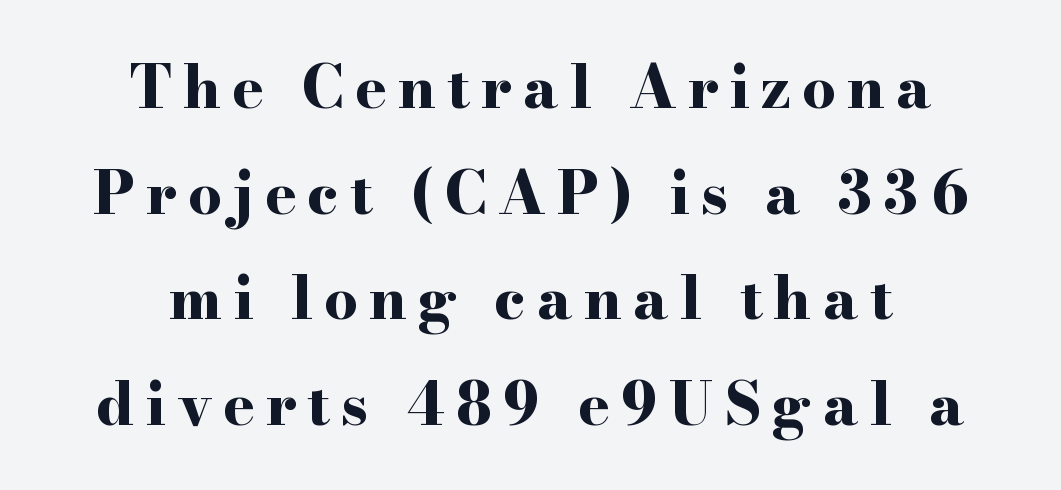
The letters stand straight up with perfectly vertical stems. Serif or sans? Serif — the stroke terminals have little feet. The strip under each line holds only bare page. The setting favours the middle, as headings and verse often do. Pretty heavy lettering here — definitely bold. Note the varied advance widths — an 'i' is clearly narrower than an 'm'.
